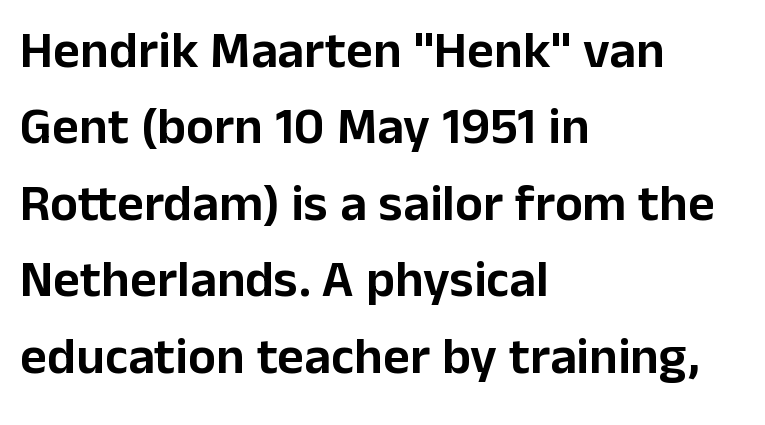
{"serif": "no", "italic": "no", "width": "normal", "stroke_contrast": "low", "x_height": "medium", "monospaced": "no", "underline": "no", "align": "left", "line_spacing": "normal", "line_spacing_ratio": 1.47, "letter_spacing": "normal", "letter_spacing_em": 0.0, "glyph_px": 52}
